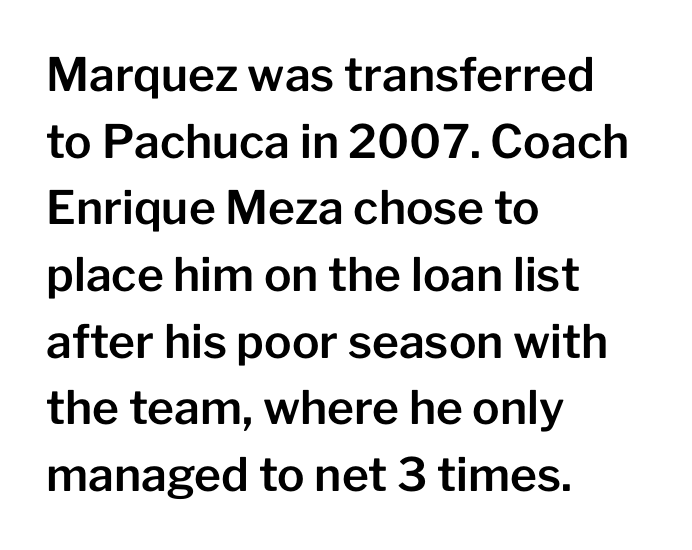
{"serif": "no", "italic": "no", "width": "normal", "stroke_contrast": "low", "x_height": "medium", "monospaced": "no", "underline": "no", "align": "left", "line_spacing": "normal", "line_spacing_ratio": 1.45, "letter_spacing": "normal", "letter_spacing_em": 0.0, "glyph_px": 46}
